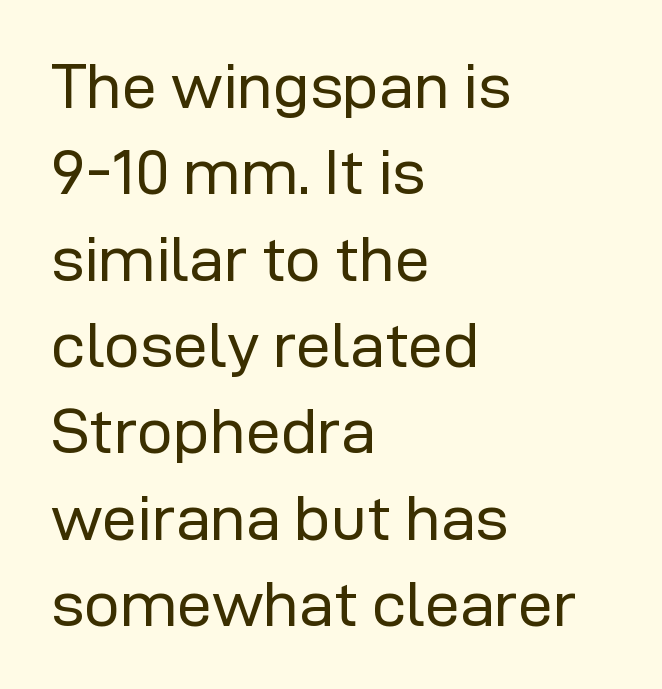
Q: Is the text bold? A: No.
Q: Is the text italic (slanted)? A: No, it is upright.
Q: Is the typeface a serif or a sans-serif typeface? A: Sans-serif.
Q: Is the text underlined? A: No.
Q: How is the paragraph aligned? A: Left-aligned.
Q: Is the spacing between letters normal or unusually wide? A: Normal.
Q: Is the spacing between lines tight, normal or loose? A: Normal.
Q: Width (condensed, normal, or wide)? A: Normal.
Q: Stroke contrast? A: Low.
Q: x-height? A: Medium.
Q: Monospaced? A: No.
